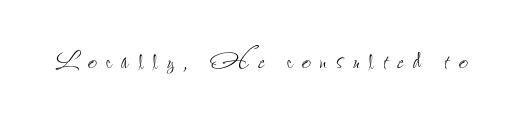
{"bold": "no", "weight": "thin", "width": "condensed", "stroke_contrast": "low", "x_height": "small", "monospaced": "no", "underline": "no", "letter_spacing": "wide", "letter_spacing_em": 0.29, "glyph_px": 32}
